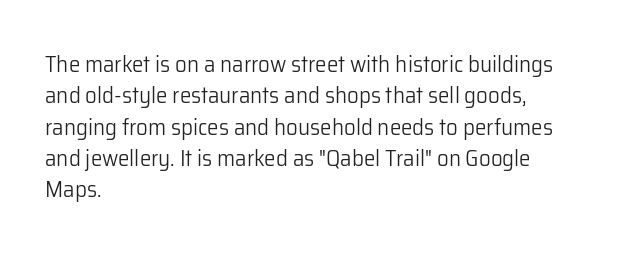
{"italic": "no", "bold": "no", "underline": "no", "align": "left", "line_spacing": "normal", "line_spacing_ratio": 1.36, "letter_spacing": "normal", "letter_spacing_em": 0.0, "glyph_px": 23}
